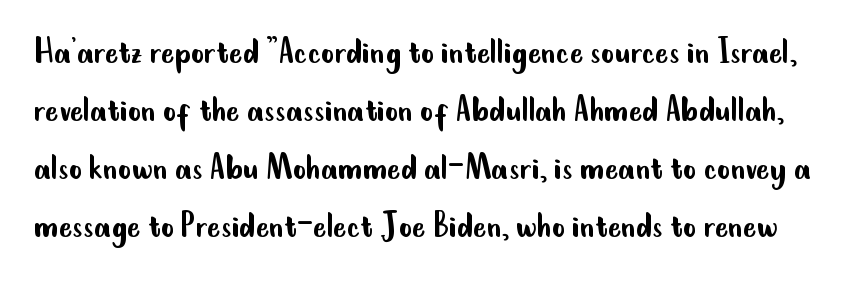
Q: Is the text bold? A: No.
Q: Is the text italic (slanted)? A: No, it is upright.
Q: Is the typeface a serif or a sans-serif typeface? A: Sans-serif.
Q: Is the text underlined? A: No.
Q: Is the spacing between letters normal or unusually wide? A: Normal.
Q: Is the spacing between lines tight, normal or loose? A: Normal.
Q: Width (condensed, normal, or wide)? A: Condensed.
Q: Stroke contrast? A: Low.
Q: x-height? A: Small.
Q: Monospaced? A: No.
